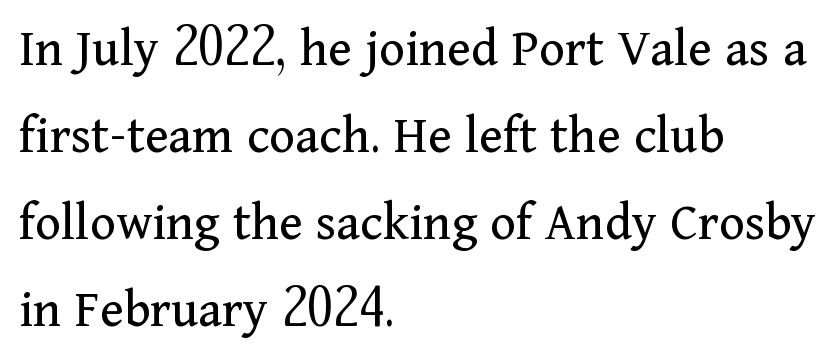
You could call the tracking neutral — neither tight nor loose. No italicization has been applied; the sample stays upright. Where is the straight margin? On the left. Beneath every word, the page is bare. What's the leading like? Ordinary, nothing unusual.
